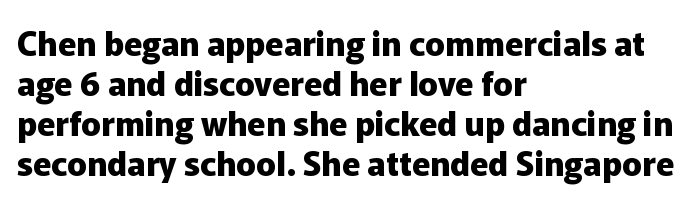
Q: Is the text bold? A: Yes.
Q: Is the text italic (slanted)? A: No, it is upright.
Q: Is the typeface a serif or a sans-serif typeface? A: Sans-serif.
Q: Is the text underlined? A: No.
Q: How is the paragraph aligned? A: Left-aligned.
Q: Is the spacing between letters normal or unusually wide? A: Normal.
Q: Width (condensed, normal, or wide)? A: Normal.
Q: Stroke contrast? A: Low.
Q: x-height? A: Medium.
Q: Monospaced? A: No.
